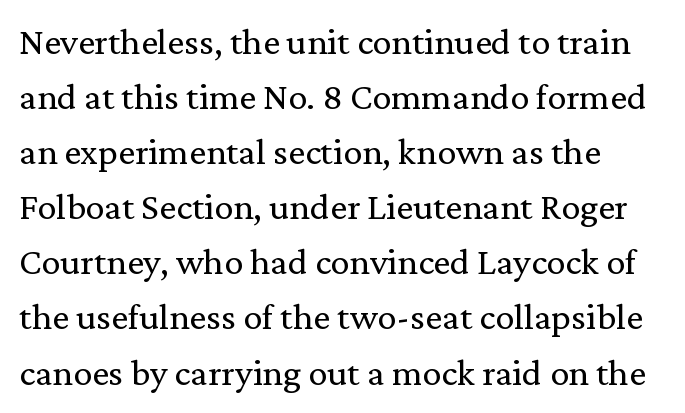
Q: Is the text bold? A: No.
Q: Is the text italic (slanted)? A: No, it is upright.
Q: Is the typeface a serif or a sans-serif typeface? A: Serif.
Q: Is the text underlined? A: No.
Q: How is the paragraph aligned? A: Left-aligned.
Q: Is the spacing between letters normal or unusually wide? A: Normal.
Q: Is the spacing between lines tight, normal or loose? A: Normal.
Q: Width (condensed, normal, or wide)? A: Normal.
Q: Stroke contrast? A: Medium.
Q: x-height? A: Medium.
Q: Monospaced? A: No.
